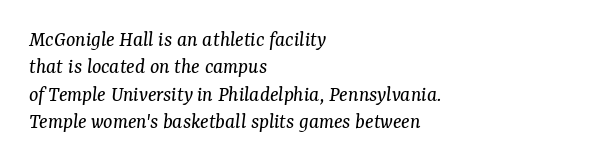
Q: Is the text bold? A: No.
Q: Is the text italic (slanted)? A: Yes, it leans right by about 7 degrees.
Q: Is the text underlined? A: No.
Q: How is the paragraph aligned? A: Left-aligned.
Q: Is the spacing between letters normal or unusually wide? A: Normal.
